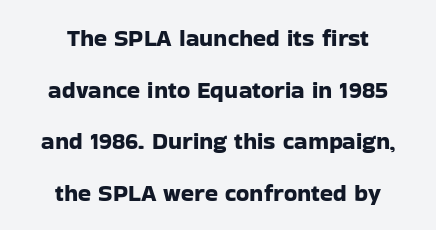
{"italic": "no", "underline": "no", "align": "center", "line_spacing": "loose", "line_spacing_ratio": 2.15, "letter_spacing": "normal", "letter_spacing_em": 0.0, "glyph_px": 24}
